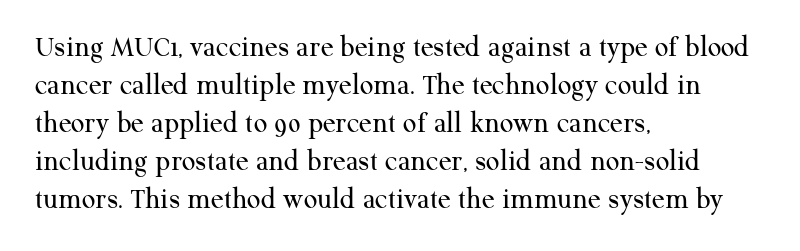
The face used here is seriffed, in the tradition of book romans. A classic flush-left, rag-right setting is used for this passage. Regular leading. Words float on clear page, feet unadorned.
